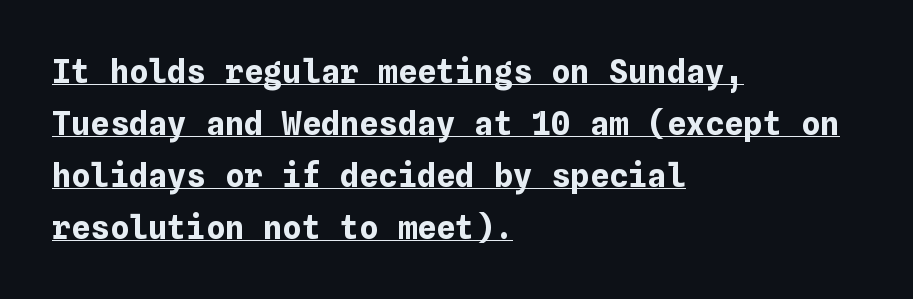
Students, observe: this is what conventionally led text looks like. The gaps between neighbouring characters are ordinary and unremarkable. Posture: upright roman. Emphasis by weight is at full strength: bold. Reading down the block, your eye returns to a fixed left position each line.
